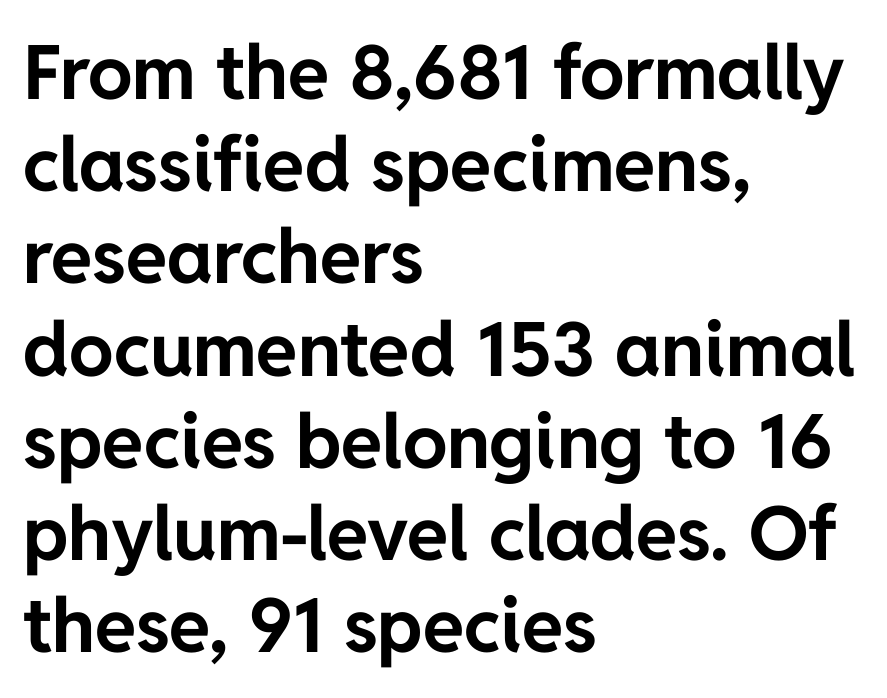
Q: Is the text bold? A: Yes.
Q: Is the text italic (slanted)? A: No, it is upright.
Q: Is the typeface a serif or a sans-serif typeface? A: Sans-serif.
Q: Is the text underlined? A: No.
Q: How is the paragraph aligned? A: Left-aligned.
Q: Is the spacing between letters normal or unusually wide? A: Normal.
Q: Width (condensed, normal, or wide)? A: Normal.
Q: Stroke contrast? A: Low.
Q: x-height? A: Medium.
Q: Monospaced? A: No.
